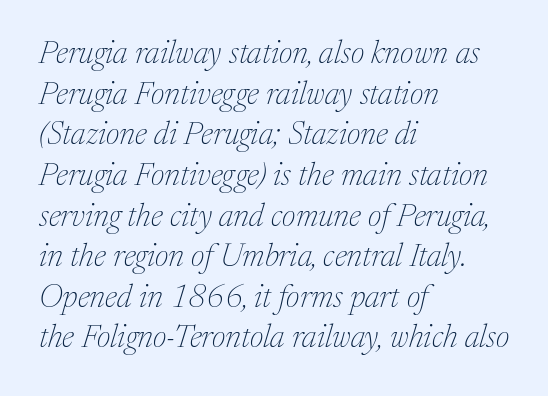
{"serif": "yes", "italic": "yes", "lean": "right", "slant_degrees": 17, "bold": "no", "weight": "thin", "width": "normal", "stroke_contrast": "medium", "x_height": "medium", "monospaced": "no", "underline": "no", "align": "left", "line_spacing": "normal", "line_spacing_ratio": 1.27, "letter_spacing": "normal", "letter_spacing_em": 0.0, "glyph_px": 32}
